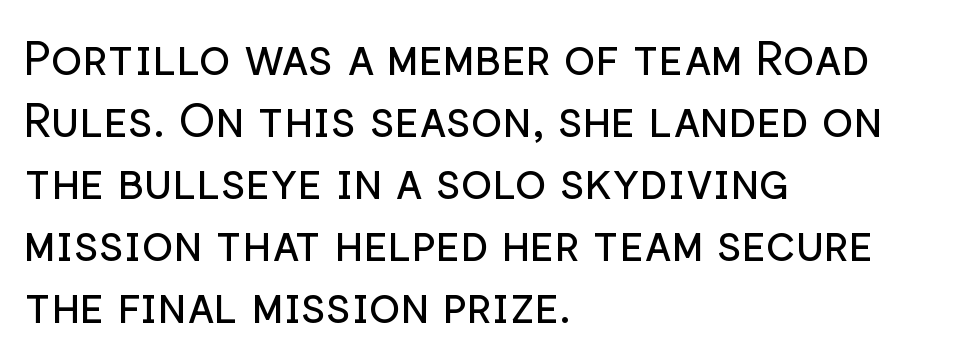
The font sits on the lighter half of the weight spectrum, regular included. The rag falls on the right side of this text block. Proportional: the letters do not fall into vertical columns. Observe the ordinary spacing: letters are neighbours, not strangers. The type sits square on the baseline with zero lean.
